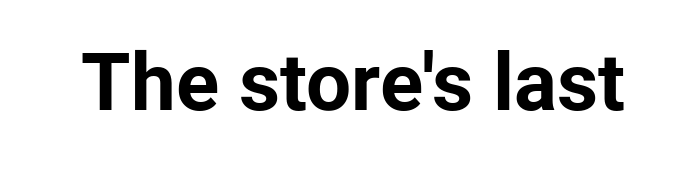
Classification — sans serif. The typesetting leans heavy: a genuine bold. The specimen omits any rule beneath the text block's lines. Here the designer chose a conventional face with non-uniform glyph widths.
